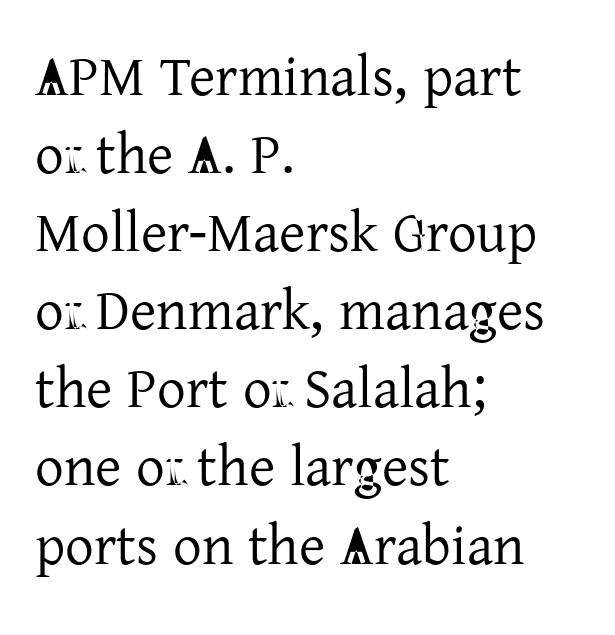
Q: Is the text bold? A: No.
Q: Is the text italic (slanted)? A: No, it is upright.
Q: Is the typeface a serif or a sans-serif typeface? A: Serif.
Q: Is the text underlined? A: No.
Q: How is the paragraph aligned? A: Left-aligned.
Q: Is the spacing between letters normal or unusually wide? A: Normal.
Q: Is the spacing between lines tight, normal or loose? A: Normal.
Q: Width (condensed, normal, or wide)? A: Normal.
Q: Stroke contrast? A: Low.
Q: x-height? A: Medium.
Q: Monospaced? A: No.
